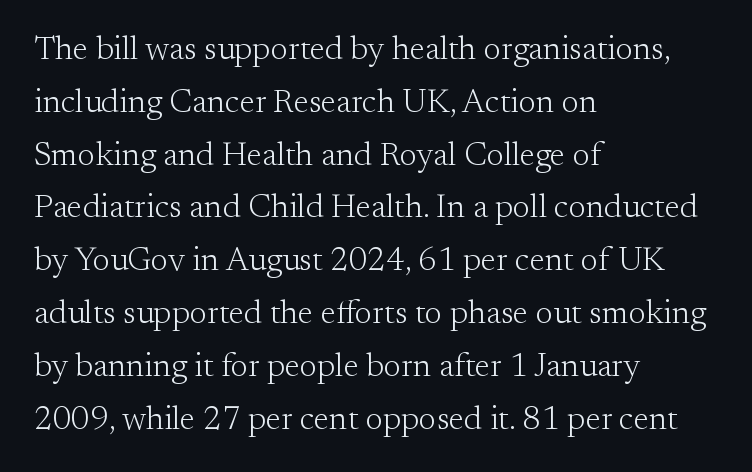
Q: Is the text bold? A: No.
Q: Is the text italic (slanted)? A: No, it is upright.
Q: Is the typeface a serif or a sans-serif typeface? A: Serif.
Q: Is the text underlined? A: No.
Q: How is the paragraph aligned? A: Left-aligned.
Q: Is the spacing between letters normal or unusually wide? A: Normal.
Q: Is the spacing between lines tight, normal or loose? A: Normal.
Q: Width (condensed, normal, or wide)? A: Normal.
Q: Stroke contrast? A: Medium.
Q: x-height? A: Small.
Q: Monospaced? A: No.
